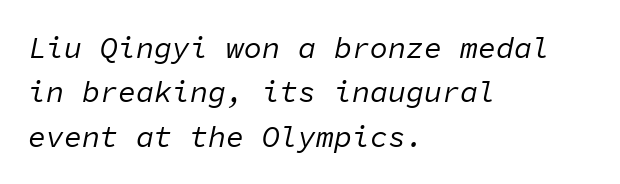
The image shows 30 px regular-weight type, italic (leaning right), monospaced; set left-aligned, normal line spacing (1.48x), normal letter spacing, not underlined; low stroke contrast and a medium x-height.
